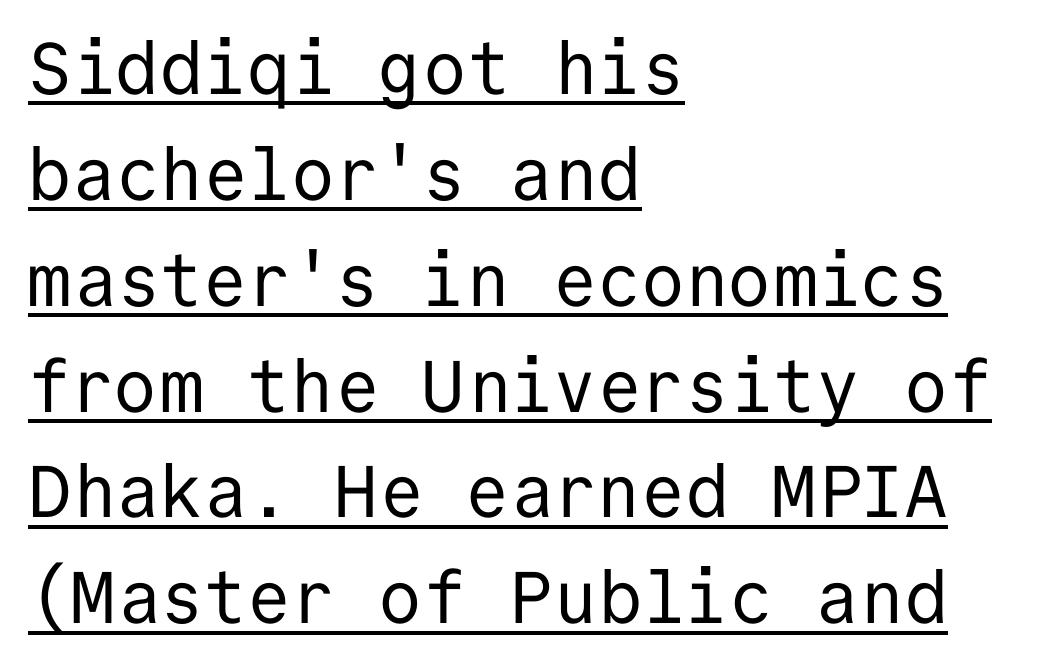
Is this a sans? Yes — the strokes have no serifs. One-word summary of the alignment: left. These lines are rendered in a fixed-pitch font. Vertical strokes here are truly vertical. This is underlined copy, the kind a proofreader might mark for attention.
